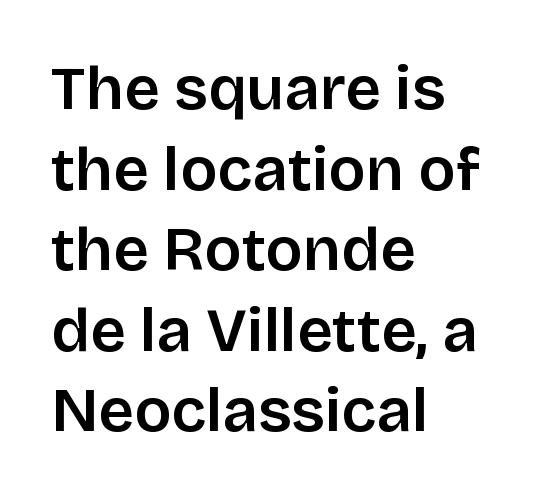
The image shows 62 px sans-serif type, upright; set left-aligned, normal line spacing (1.3x), normal letter spacing, not underlined; low stroke contrast and a large x-height.
